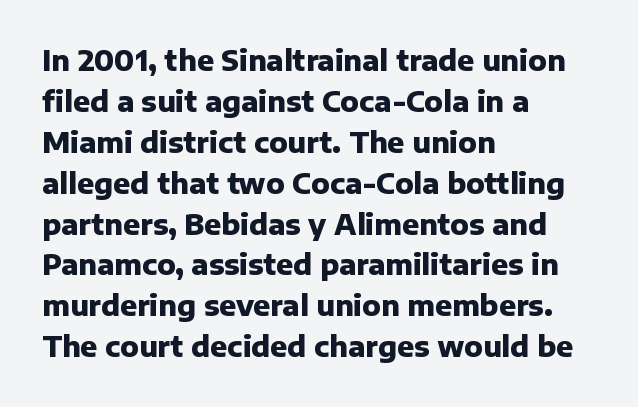
The image shows 28 px heavy sans-serif type, upright; set left-aligned, normal line spacing (1.46x), normal letter spacing, not underlined; low stroke contrast and a medium x-height.
